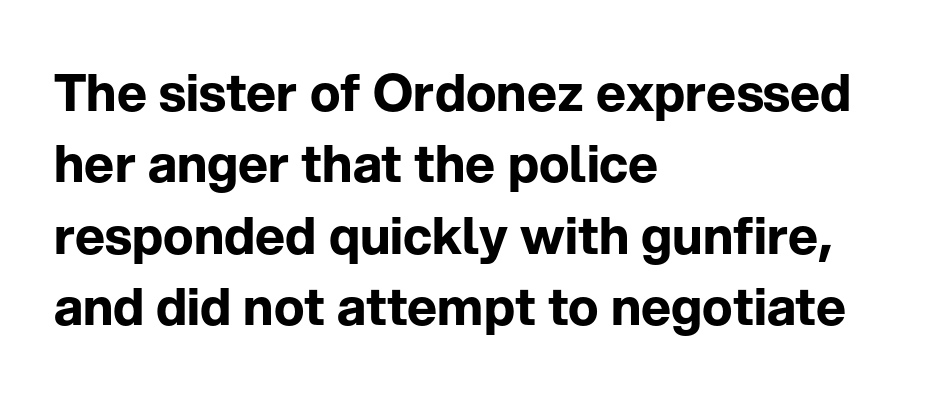
Q: Is the text bold? A: Yes.
Q: Is the text italic (slanted)? A: No, it is upright.
Q: Is the typeface a serif or a sans-serif typeface? A: Sans-serif.
Q: Is the text underlined? A: No.
Q: How is the paragraph aligned? A: Left-aligned.
Q: Is the spacing between letters normal or unusually wide? A: Normal.
Q: Is the spacing between lines tight, normal or loose? A: Normal.
Q: Width (condensed, normal, or wide)? A: Normal.
Q: Stroke contrast? A: Low.
Q: x-height? A: Medium.
Q: Monospaced? A: No.
